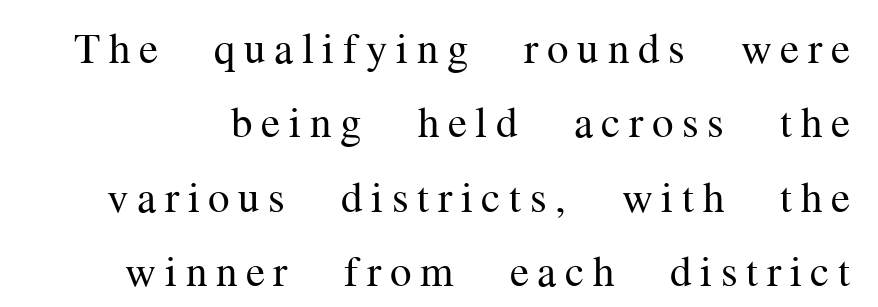
Ink coverage per letter is moderate at most. Italic? Not at all — the glyphs are vertical. Check the space under the baseline: it is left empty. In terms of letterspacing, this is a distinctly airy, spread setting. The passage shown is typed in a proportional face where columns would drift. Check where the strokes stop: tiny serifs finish them off.
